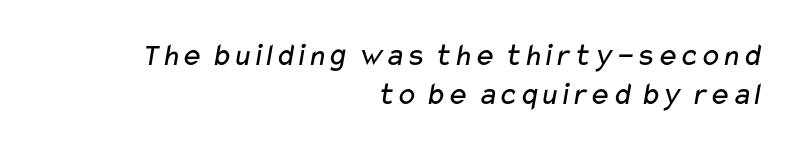
{"serif": "no", "bold": "no", "weight": "regular", "width": "wide", "stroke_contrast": "low", "x_height": "medium", "monospaced": "no", "underline": "no", "align": "right", "line_spacing_ratio": 1.22, "letter_spacing": "normal", "letter_spacing_em": 0.0, "glyph_px": 32}
